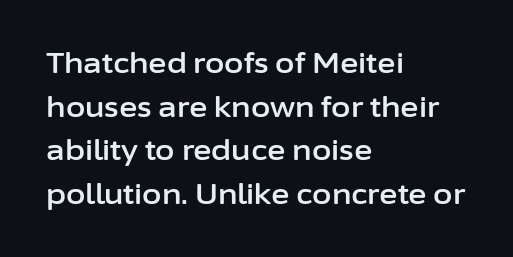
{"serif": "no", "italic": "no", "width": "normal", "stroke_contrast": "low", "x_height": "medium", "monospaced": "no", "underline": "no", "align": "left", "line_spacing": "normal", "line_spacing_ratio": 1.56, "letter_spacing": "normal", "letter_spacing_em": 0.0, "glyph_px": 28}
